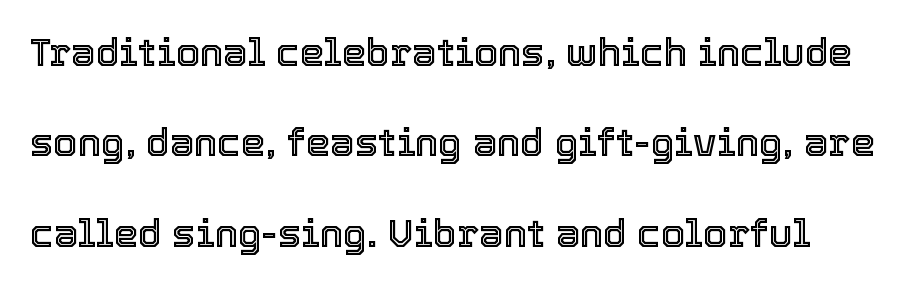
Q: Is the text italic (slanted)? A: No, it is upright.
Q: Is the text underlined? A: No.
Q: Is the spacing between letters normal or unusually wide? A: Normal.
Q: Is the spacing between lines tight, normal or loose? A: Loose.
Q: Width (condensed, normal, or wide)? A: Normal.
Q: x-height? A: Medium.
Q: Monospaced? A: No.
